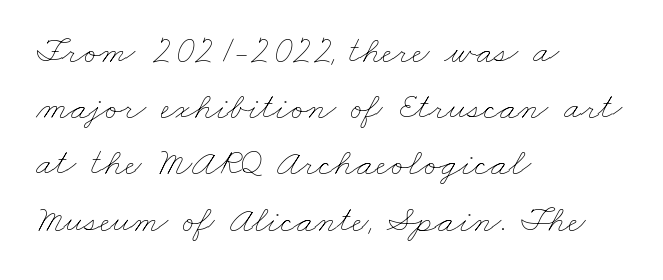
The image shows 38 px thin, wide type; set left-aligned, normal line spacing (1.48x), normal letter spacing, not underlined; low stroke contrast and a small x-height.
